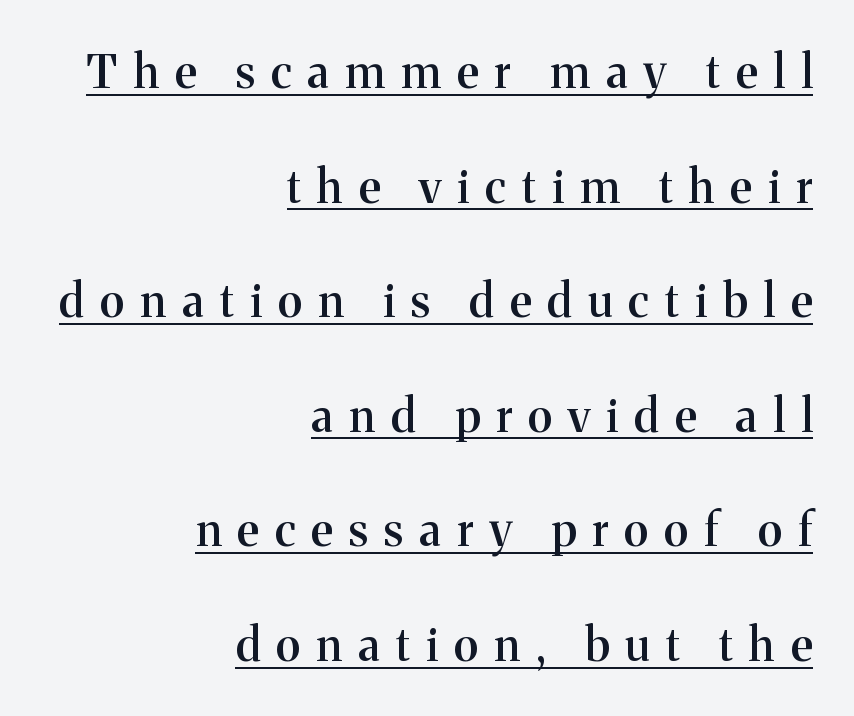
Letter spacing: wide. The text block is weighted toward the right margin, trailing off unevenly leftward. Spacing verdict: proportional, widths tailored to each character. The string is rendered with underlining switched on. Quick note: interline space is abundant. Is the type bold? Partly — it's a semibold, heavier than regular but not fully bold.
